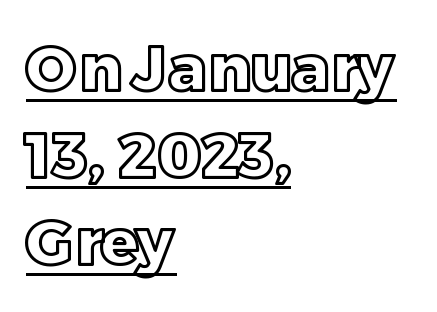
Has an underline been added? It has. Regarding leading, the lines here are spaced in the standard way. The specimen reads as upright at a glance. Layout note: lines flush left. Proportional: the letters do not fall into vertical columns.
